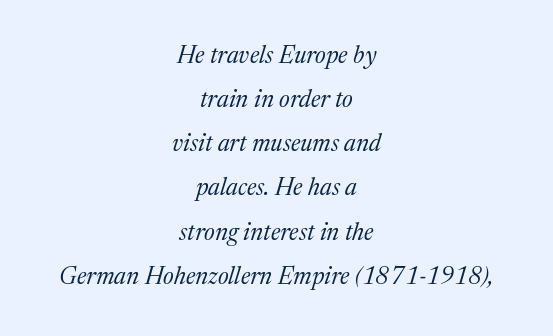
The glyphs are unaccompanied by any horizontal stroke below them. Slanted lettering throughout. Each line is balanced around a shared central axis. Compared with a typical body face, this is equally light or lighter still. How are the letters spaced? Ordinarily, with no added tracking.
